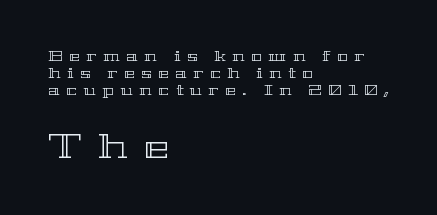
Q: Is the text italic (slanted)? A: No, it is upright.
Q: Is the text underlined? A: No.
Q: How is the paragraph aligned? A: Left-aligned.
Q: Is the spacing between letters normal or unusually wide? A: Unusually wide.
Q: Which block of text is set in a larger size, the first (top) or the second (bottom)? A: The second (bottom) one.
Q: Width (condensed, normal, or wide)? A: Wide.
Q: x-height? A: Medium.
Q: Monospaced? A: No.
